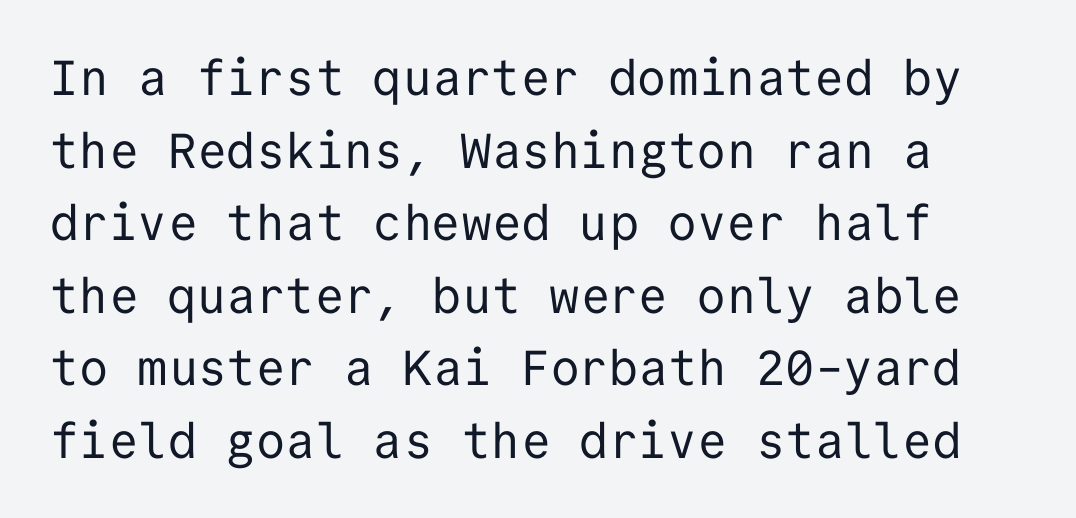
{"serif": "no", "italic": "no", "bold": "no", "weight": "regular", "width": "normal", "stroke_contrast": "low", "x_height": "medium", "monospaced": "yes", "underline": "no", "line_spacing": "normal", "line_spacing_ratio": 1.48, "letter_spacing": "normal", "letter_spacing_em": 0.0, "glyph_px": 49}
